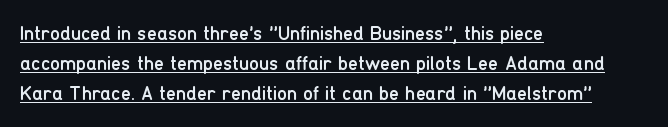
Q: Is the text bold? A: No.
Q: Is the text italic (slanted)? A: No, it is upright.
Q: Is the text underlined? A: Yes.
Q: How is the paragraph aligned? A: Left-aligned.
Q: Is the spacing between letters normal or unusually wide? A: Normal.
Q: Is the spacing between lines tight, normal or loose? A: Normal.
